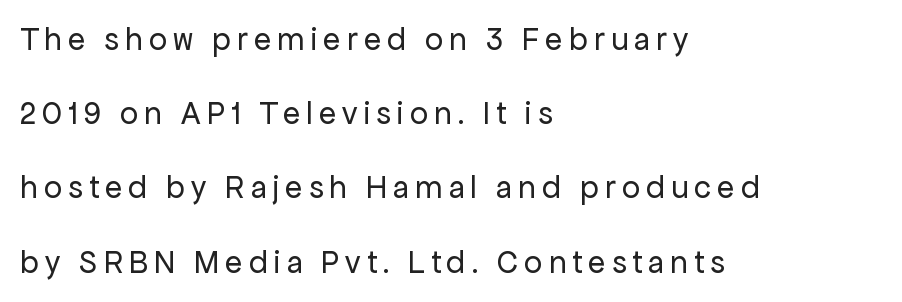
Q: Is the text bold? A: No.
Q: Is the text italic (slanted)? A: No, it is upright.
Q: Is the typeface a serif or a sans-serif typeface? A: Sans-serif.
Q: Is the text underlined? A: No.
Q: How is the paragraph aligned? A: Left-aligned.
Q: Is the spacing between lines tight, normal or loose? A: Loose.
Q: Width (condensed, normal, or wide)? A: Normal.
Q: Stroke contrast? A: Low.
Q: x-height? A: Medium.
Q: Monospaced? A: No.
